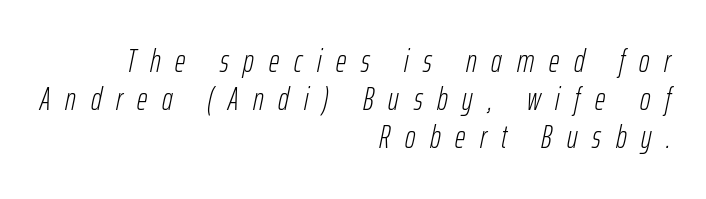
The image shows 32 px light, condensed type, italic (leaning right); set right-aligned, line spacing 1.19x, unusually wide letter spacing (+0.46 em), not underlined; low stroke contrast and a medium x-height.
